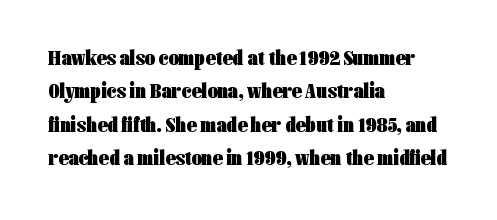
Q: Is the text bold? A: Yes.
Q: Is the text italic (slanted)? A: No, it is upright.
Q: Is the text underlined? A: No.
Q: How is the paragraph aligned? A: Left-aligned.
Q: Is the spacing between letters normal or unusually wide? A: Normal.
Q: Is the spacing between lines tight, normal or loose? A: Normal.
